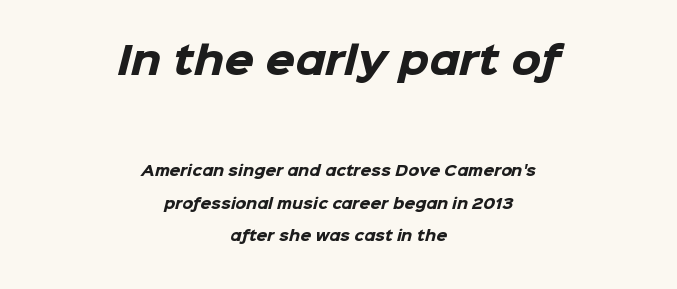
The rendering uses natural spacing where letterforms have individual widths. The passage shown stacks its lines with a broad gap. Horizontal alignment here is central, giving a formal, balanced look. The words here are not underlined.
